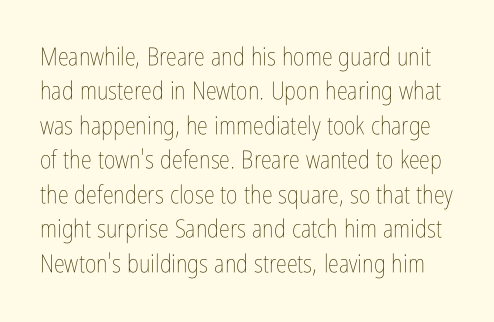
Q: Is the text bold? A: No.
Q: Is the text italic (slanted)? A: No, it is upright.
Q: Is the text underlined? A: No.
Q: Is the spacing between letters normal or unusually wide? A: Normal.
Q: Is the spacing between lines tight, normal or loose? A: Normal.
